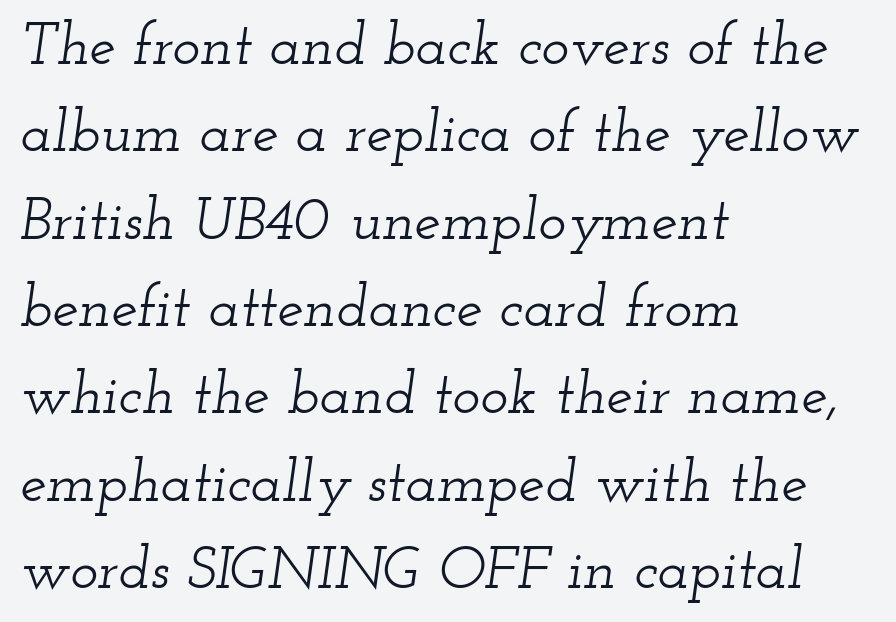
Q: Is the text italic (slanted)? A: Yes, it leans right by about 12 degrees.
Q: Is the typeface a serif or a sans-serif typeface? A: Serif.
Q: Is the text underlined? A: No.
Q: How is the paragraph aligned? A: Left-aligned.
Q: Is the spacing between letters normal or unusually wide? A: Normal.
Q: Is the spacing between lines tight, normal or loose? A: Normal.
Q: Width (condensed, normal, or wide)? A: Wide.
Q: Stroke contrast? A: Low.
Q: x-height? A: Small.
Q: Monospaced? A: No.
